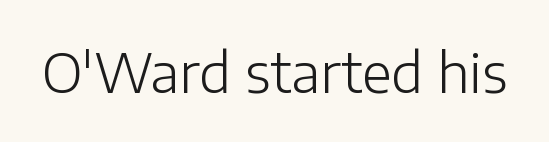
The image shows 54 px light sans-serif type, upright; set normal letter spacing, not underlined; low stroke contrast and a medium x-height.
